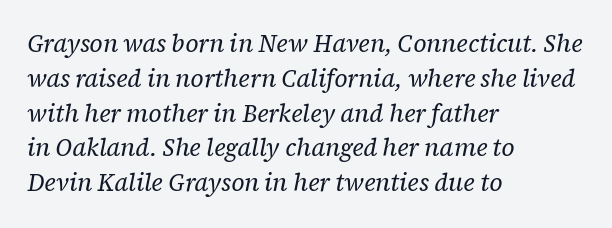
{"italic": "yes", "lean": "right", "slant_degrees": 12, "bold": "no", "underline": "no", "align": "left", "line_spacing": "normal", "line_spacing_ratio": 1.45, "letter_spacing": "normal", "letter_spacing_em": 0.0, "glyph_px": 24}
